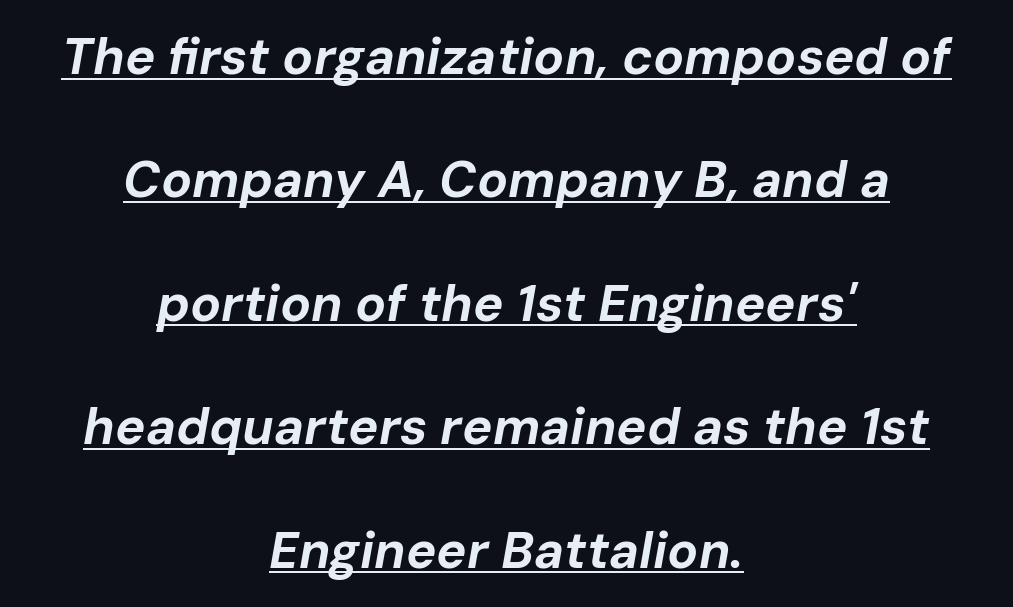
The image shows 51 px bold type, italic (leaning right); set centered, loose line spacing (2.42x), normal letter spacing, underlined; low stroke contrast and a medium x-height.
